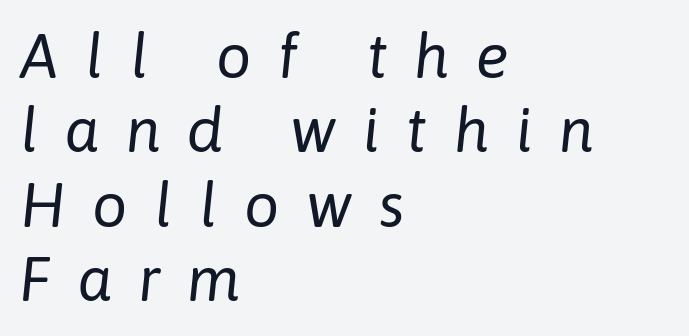
The image shows 62 px regular-weight type, italic (leaning right); set left-aligned, line spacing 1.2x, unusually wide letter spacing (+0.43 em), not underlined; low stroke contrast and a medium x-height.
